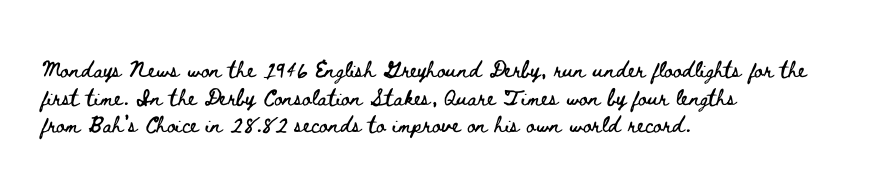
The image shows 21 px text type; set left-aligned, normal line spacing (1.32x), normal letter spacing, not underlined.
